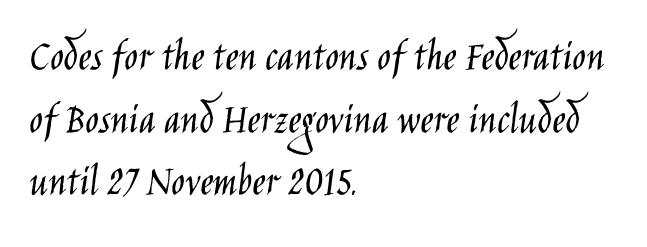
These glyphs show unthickened strokes, regular width or finer. Does extra space separate the letters? No, they use regular spacing. A typesetter would label this face a sans.
